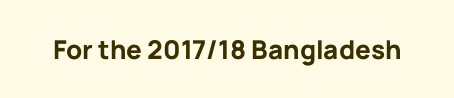
Q: Is the text bold? A: Yes.
Q: Is the text italic (slanted)? A: No, it is upright.
Q: Is the text underlined? A: No.
Q: Is the spacing between letters normal or unusually wide? A: Normal.
